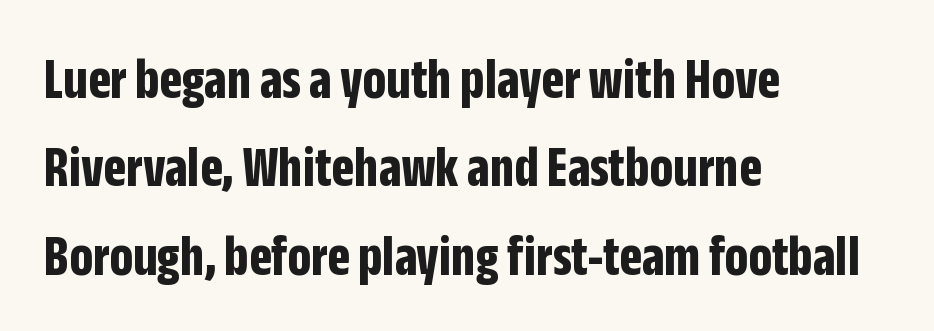
Q: Is the text bold? A: Yes.
Q: Is the text italic (slanted)? A: No, it is upright.
Q: Is the typeface a serif or a sans-serif typeface? A: Sans-serif.
Q: Is the text underlined? A: No.
Q: How is the paragraph aligned? A: Left-aligned.
Q: Is the spacing between letters normal or unusually wide? A: Normal.
Q: Is the spacing between lines tight, normal or loose? A: Normal.
Q: Width (condensed, normal, or wide)? A: Condensed.
Q: Stroke contrast? A: Low.
Q: x-height? A: Large.
Q: Monospaced? A: No.
